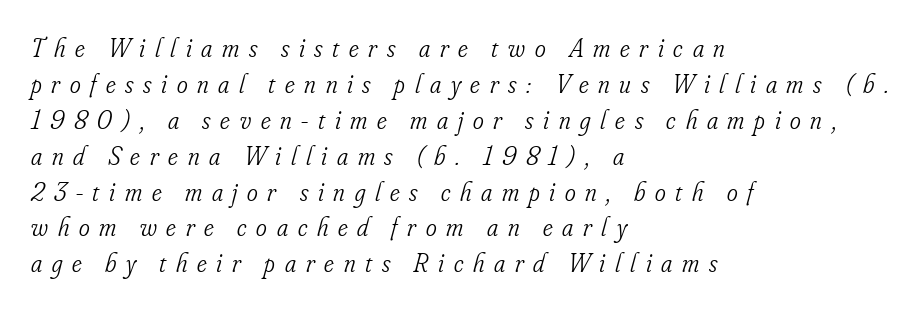
Letters rest on an invisible, unmarked baseline. What's the leading like? Ordinary, nothing unusual. Notice how the stems are inclined rather than vertical — that's the hallmark of italics. These lines stack with their left ends in a neat column. Vertical stems look standard width or narrower in stroke.
